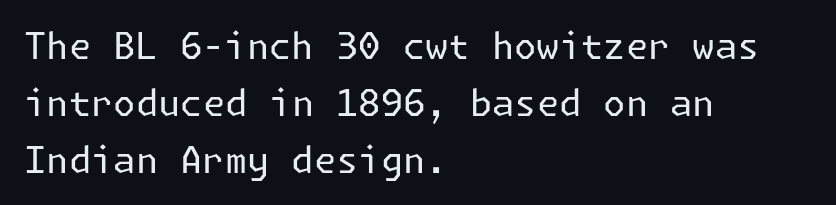
The image shows 36 px regular-weight sans-serif type, upright; set left-aligned, normal line spacing (1.58x), normal letter spacing, not underlined; low stroke contrast and a medium x-height.
